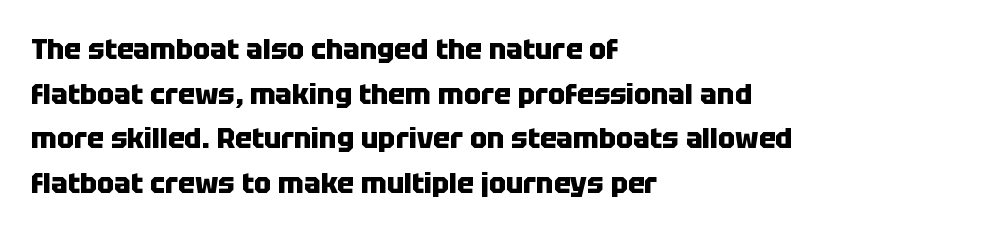
The image shows 28 px heavy sans-serif type, upright; set left-aligned, normal line spacing (1.59x), normal letter spacing, not underlined; low stroke contrast and a large x-height.
